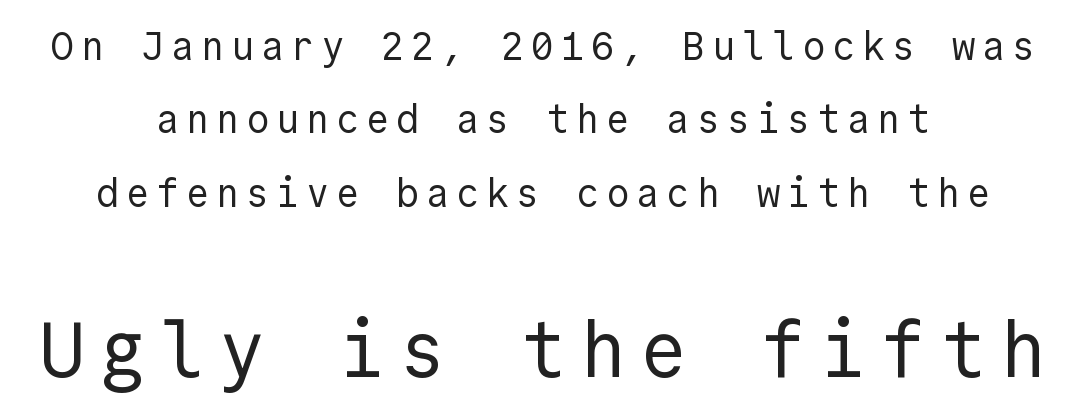
Q: Is the text bold? A: No.
Q: Is the text italic (slanted)? A: No, it is upright.
Q: Is the typeface a serif or a sans-serif typeface? A: Sans-serif.
Q: Is the text underlined? A: No.
Q: How is the paragraph aligned? A: Centered.
Q: Which block of text is set in a larger size, the first (top) or the second (bottom)? A: The second (bottom) one.
Q: Width (condensed, normal, or wide)? A: Normal.
Q: x-height? A: Medium.
